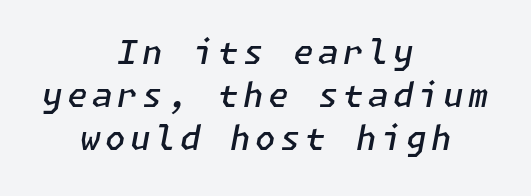
{"italic": "yes", "lean": "right", "slant_degrees": 11, "bold": "semi", "weight": "semibold", "width": "normal", "stroke_contrast": "low", "x_height": "medium", "underline": "no", "align": "center", "line_spacing": "normal", "line_spacing_ratio": 1.3, "glyph_px": 33}
